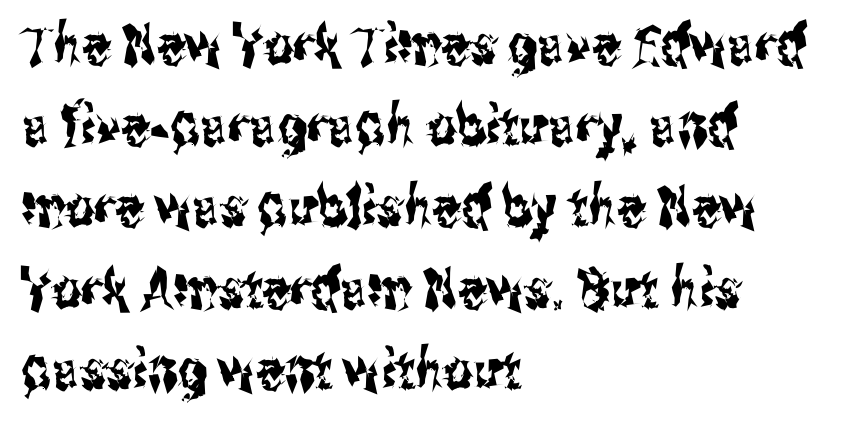
Q: Is the text italic (slanted)? A: No, it is upright.
Q: Is the typeface a serif or a sans-serif typeface? A: Sans-serif.
Q: Is the text underlined? A: No.
Q: How is the paragraph aligned? A: Left-aligned.
Q: Is the spacing between letters normal or unusually wide? A: Normal.
Q: Is the spacing between lines tight, normal or loose? A: Normal.
Q: Width (condensed, normal, or wide)? A: Condensed.
Q: Stroke contrast? A: Medium.
Q: x-height? A: Medium.
Q: Monospaced? A: No.
